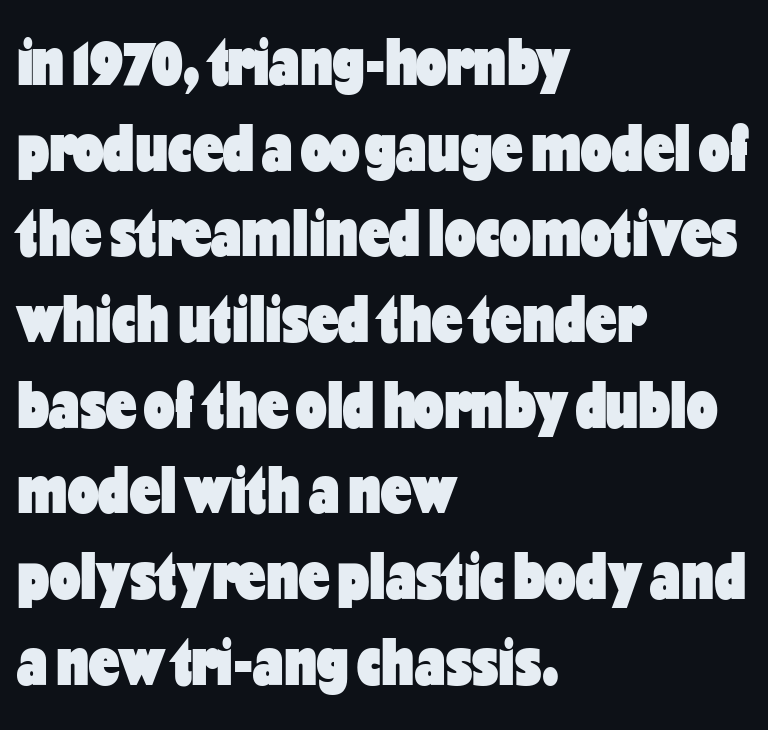
Q: Is the text bold? A: Yes.
Q: Is the text italic (slanted)? A: No, it is upright.
Q: Is the typeface a serif or a sans-serif typeface? A: Sans-serif.
Q: Is the text underlined? A: No.
Q: How is the paragraph aligned? A: Left-aligned.
Q: Is the spacing between letters normal or unusually wide? A: Normal.
Q: Is the spacing between lines tight, normal or loose? A: Normal.
Q: Width (condensed, normal, or wide)? A: Condensed.
Q: Stroke contrast? A: Low.
Q: x-height? A: Medium.
Q: Monospaced? A: No.
